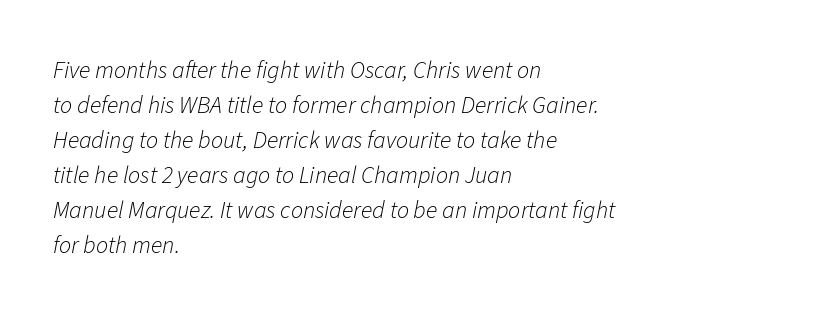
{"italic": "yes", "lean": "right", "slant_degrees": 11, "bold": "no", "underline": "no", "align": "left", "line_spacing": "normal", "line_spacing_ratio": 1.46, "letter_spacing": "normal", "letter_spacing_em": 0.0, "glyph_px": 24}
